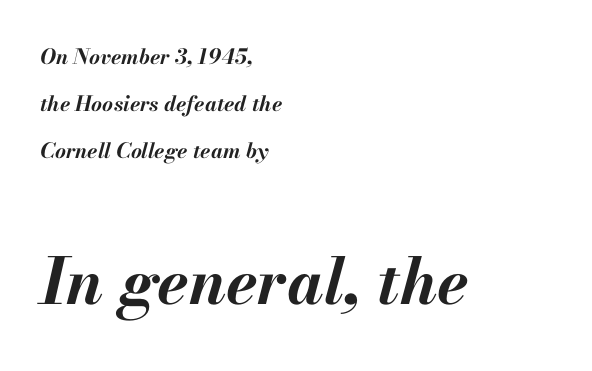
Q: Is the text bold? A: Yes.
Q: Is the text italic (slanted)? A: Yes, it leans right by about 13 degrees.
Q: Is the text underlined? A: No.
Q: How is the paragraph aligned? A: Left-aligned.
Q: Is the spacing between letters normal or unusually wide? A: Normal.
Q: Is the spacing between lines tight, normal or loose? A: Loose.
Q: Which block of text is set in a larger size, the first (top) or the second (bottom)? A: The second (bottom) one.
Q: Width (condensed, normal, or wide)? A: Normal.
Q: Stroke contrast? A: Medium.
Q: x-height? A: Small.
Q: Monospaced? A: No.
